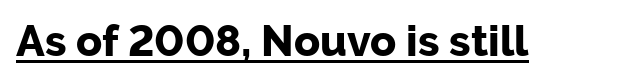
{"serif": "no", "italic": "no", "bold": "yes", "weight": "bold", "width": "normal", "stroke_contrast": "low", "x_height": "medium", "monospaced": "no", "underline": "yes", "letter_spacing": "normal", "letter_spacing_em": 0.0, "glyph_px": 43}
